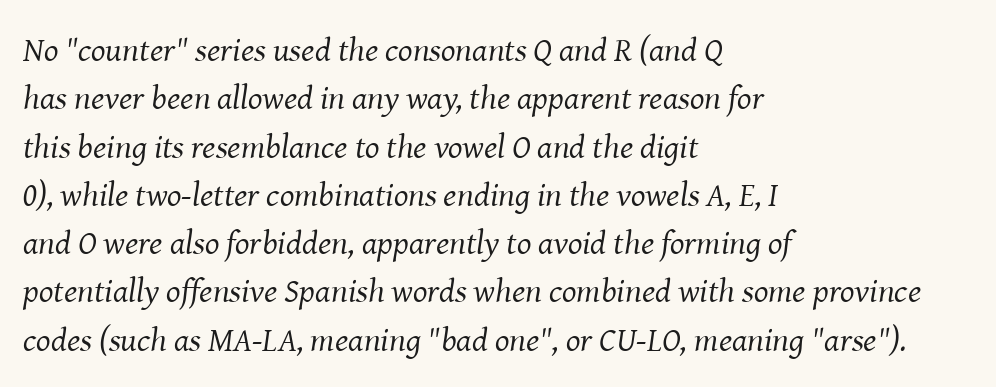
The image shows 34 px regular-weight serif type, italic (leaning right); set left-aligned, normal line spacing (1.42x), normal letter spacing, not underlined; medium stroke contrast and a medium x-height.
